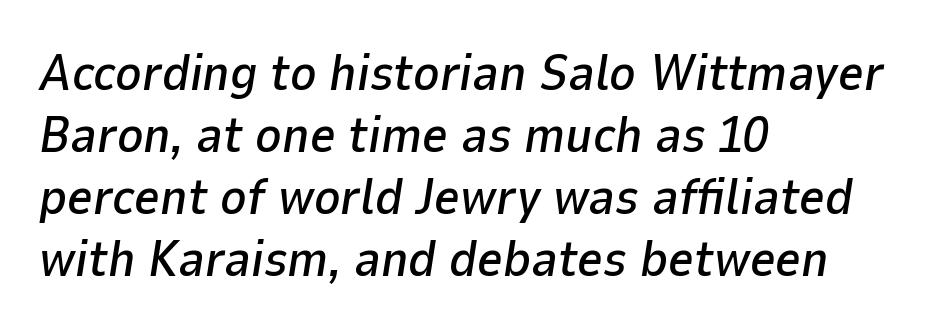
If you drew a ruler down the left edge, every line would touch it. Each word holds together tightly as a unit, with standard inter-letter gaps. Looking at the ascenders, they clearly lean. Bare-footed words on every line. Spacing verdict: proportional, widths tailored to each character.
